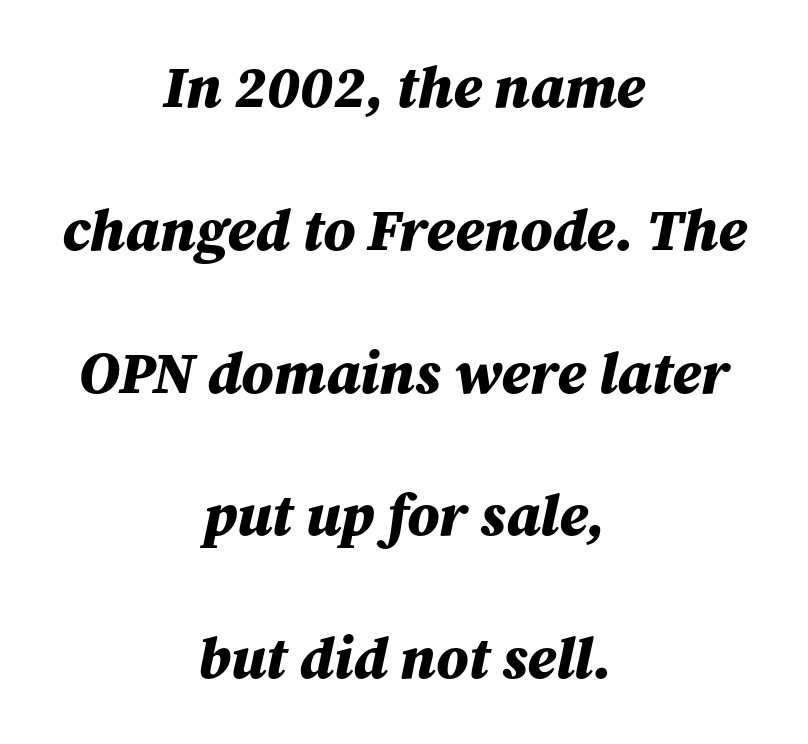
Heft: maximum for text — a bold. The rendering keeps characters at their native spacing. The passage shown leans; its letterforms are oblique. Looks like regular typesetting: each glyph gets only the width it needs.
